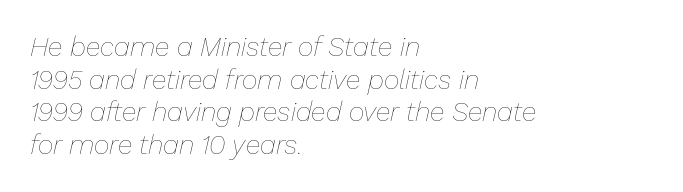
The image shows 27 px text type, italic (leaning right); set left-aligned, line spacing 1.21x, normal letter spacing, not underlined.
